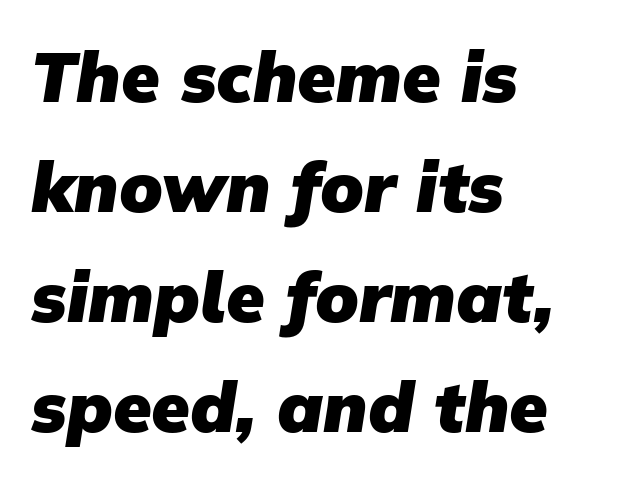
{"serif": "no", "bold": "yes", "weight": "heavy", "width": "normal", "stroke_contrast": "low", "x_height": "medium", "monospaced": "no", "underline": "no", "align": "left", "line_spacing": "normal", "line_spacing_ratio": 1.57, "letter_spacing": "normal", "letter_spacing_em": 0.0, "glyph_px": 70}
